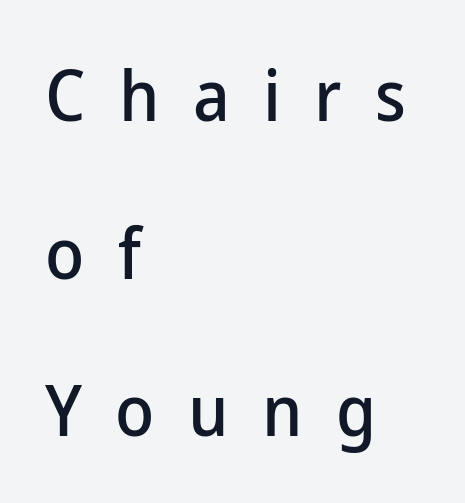
The image shows 71 px sans-serif type, upright; set left-aligned, loose line spacing (2.22x), unusually wide letter spacing (+0.47 em), not underlined; low stroke contrast and a medium x-height.
